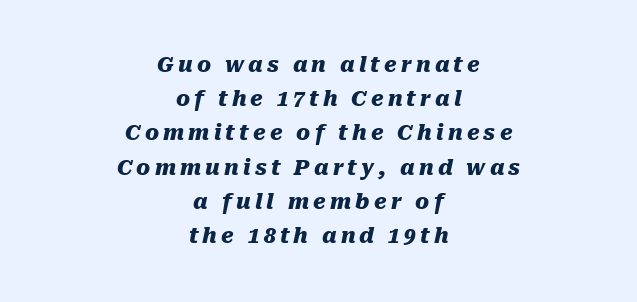
Q: Is the text bold? A: Yes.
Q: Is the text italic (slanted)? A: Yes, it leans right by about 10 degrees.
Q: Is the text underlined? A: No.
Q: How is the paragraph aligned? A: Centered.
Q: Is the spacing between letters normal or unusually wide? A: Unusually wide.
Q: Is the spacing between lines tight, normal or loose? A: Normal.
